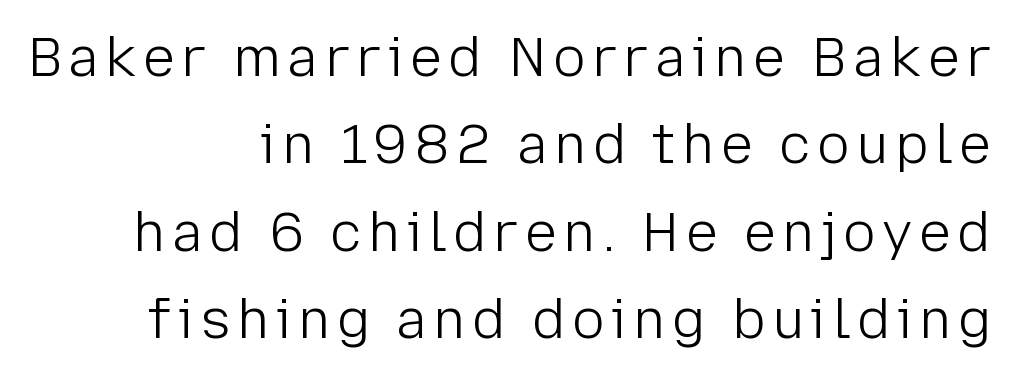
{"serif": "no", "italic": "no", "bold": "no", "weight": "light", "width": "normal", "stroke_contrast": "low", "x_height": "medium", "monospaced": "no", "underline": "no", "align": "right", "line_spacing": "normal", "line_spacing_ratio": 1.62, "glyph_px": 54}
